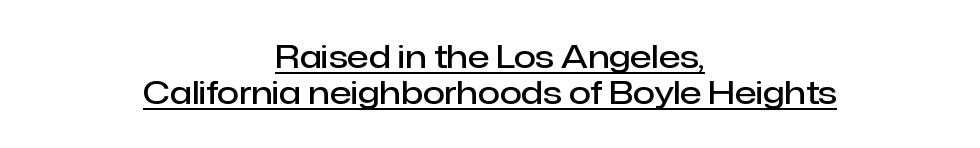
{"serif": "no", "italic": "no", "bold": "semi", "weight": "semibold", "width": "normal", "stroke_contrast": "low", "x_height": "medium", "monospaced": "no", "underline": "yes", "align": "center", "line_spacing": "tight", "line_spacing_ratio": 1.12, "letter_spacing": "normal", "letter_spacing_em": 0.0, "glyph_px": 32}
